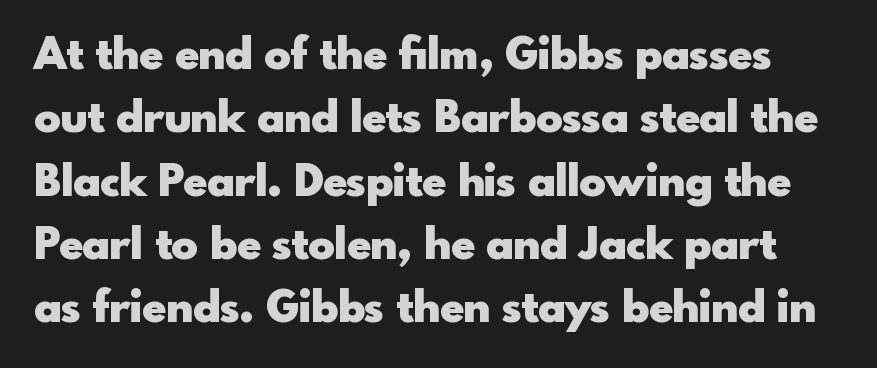
Looks like regular typesetting: each glyph gets only the width it needs. In terms of weight, the rendering is a true, heavy bold. Rows of type keep a routine distance in the vertical direction. A typesetter would mark this as roman, not italic.
